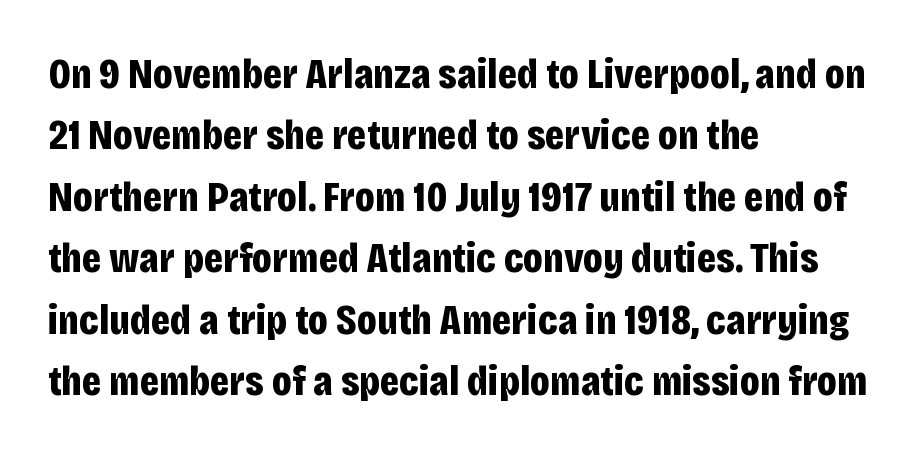
This is the regular roman posture of the typeface. A typesetter would call this zero additional tracking. Rows of type keep a routine distance in the vertical direction. Is this a fixed-width face? No — the glyphs have proportional, varying widths. Typographically, this falls in the sans-serif category.
